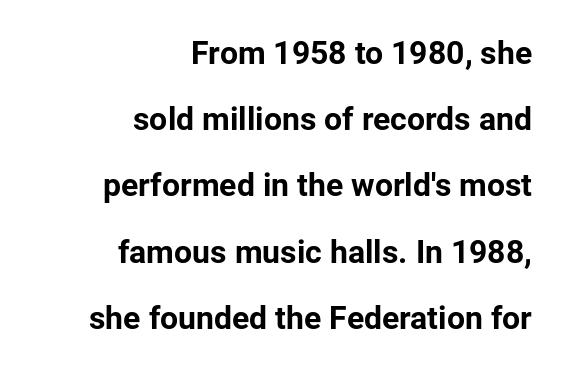
{"serif": "no", "italic": "no", "bold": "yes", "weight": "bold", "width": "normal", "stroke_contrast": "low", "x_height": "medium", "monospaced": "no", "underline": "no", "align": "right", "line_spacing": "loose", "line_spacing_ratio": 2.07, "letter_spacing": "normal", "letter_spacing_em": 0.0, "glyph_px": 32}
